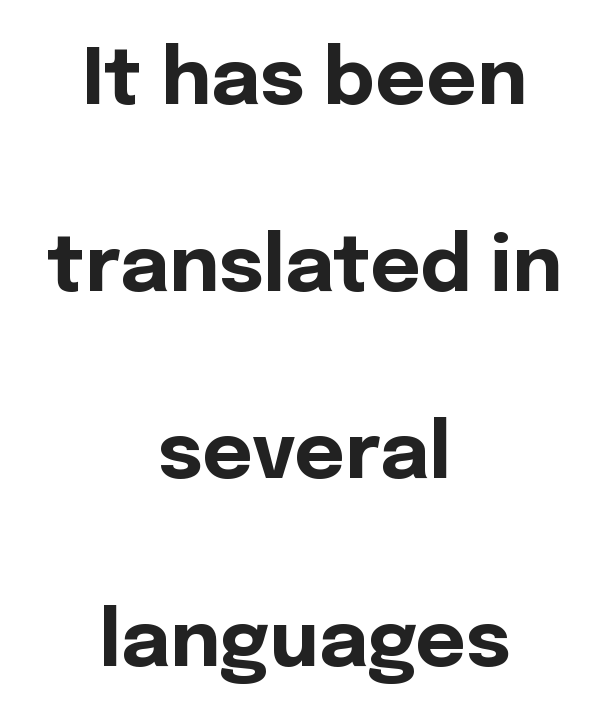
Q: Is the text bold? A: Yes.
Q: Is the text italic (slanted)? A: No, it is upright.
Q: Is the typeface a serif or a sans-serif typeface? A: Sans-serif.
Q: Is the text underlined? A: No.
Q: How is the paragraph aligned? A: Centered.
Q: Is the spacing between letters normal or unusually wide? A: Normal.
Q: Is the spacing between lines tight, normal or loose? A: Loose.
Q: Width (condensed, normal, or wide)? A: Normal.
Q: x-height? A: Medium.
Q: Monospaced? A: No.
